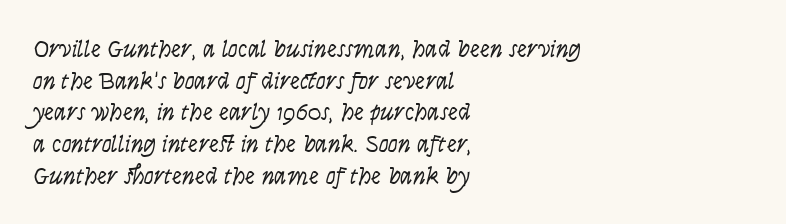
Q: Is the text bold? A: No.
Q: Is the text italic (slanted)? A: Yes, it leans right by about 9 degrees.
Q: Is the text underlined? A: No.
Q: How is the paragraph aligned? A: Left-aligned.
Q: Is the spacing between letters normal or unusually wide? A: Normal.
Q: Is the spacing between lines tight, normal or loose? A: Normal.
